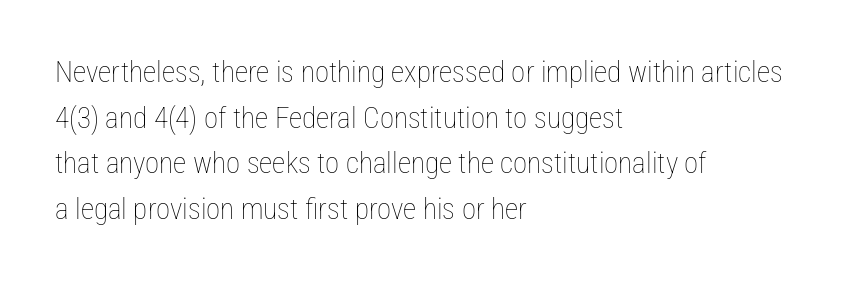
Q: Is the text bold? A: No.
Q: Is the text italic (slanted)? A: No, it is upright.
Q: Is the text underlined? A: No.
Q: How is the paragraph aligned? A: Left-aligned.
Q: Is the spacing between letters normal or unusually wide? A: Normal.
Q: Is the spacing between lines tight, normal or loose? A: Normal.
Q: Width (condensed, normal, or wide)? A: Condensed.
Q: Stroke contrast? A: Low.
Q: x-height? A: Medium.
Q: Monospaced? A: No.
